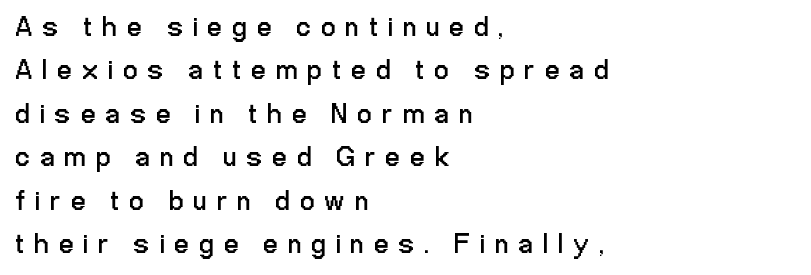
Q: Is the text bold? A: No.
Q: Is the text italic (slanted)? A: No, it is upright.
Q: Is the typeface a serif or a sans-serif typeface? A: Sans-serif.
Q: Is the text underlined? A: No.
Q: How is the paragraph aligned? A: Left-aligned.
Q: Is the spacing between letters normal or unusually wide? A: Unusually wide.
Q: Is the spacing between lines tight, normal or loose? A: Normal.
Q: Width (condensed, normal, or wide)? A: Condensed.
Q: Stroke contrast? A: Low.
Q: x-height? A: Medium.
Q: Monospaced? A: No.
